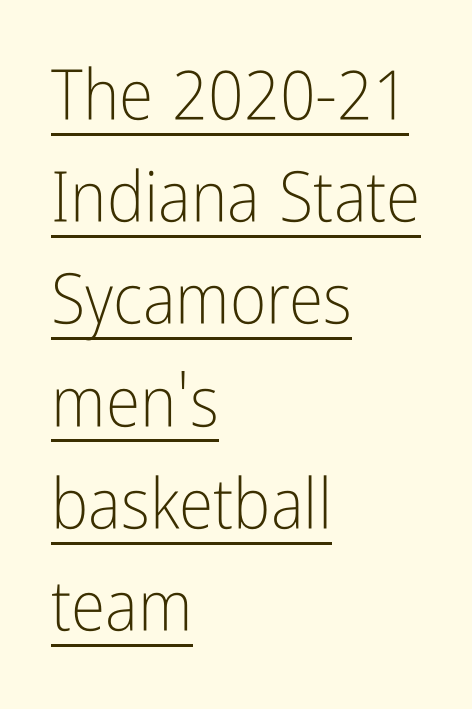
This sample uses plain, unmodified letter spacing. This rendering uses left alignment, leaving the right contour irregular. Summary of vertical rhythm: regular, with standard interline spacing. Ordinary non-slanted type is in use.
